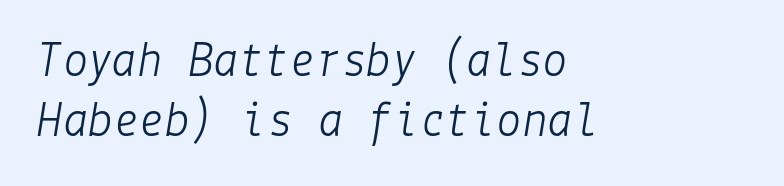
Q: Is the text bold? A: No.
Q: Is the text italic (slanted)? A: Yes, it leans right by about 9 degrees.
Q: Is the text underlined? A: No.
Q: How is the paragraph aligned? A: Left-aligned.
Q: Is the spacing between letters normal or unusually wide? A: Normal.
Q: Width (condensed, normal, or wide)? A: Normal.
Q: Stroke contrast? A: Low.
Q: x-height? A: Medium.
